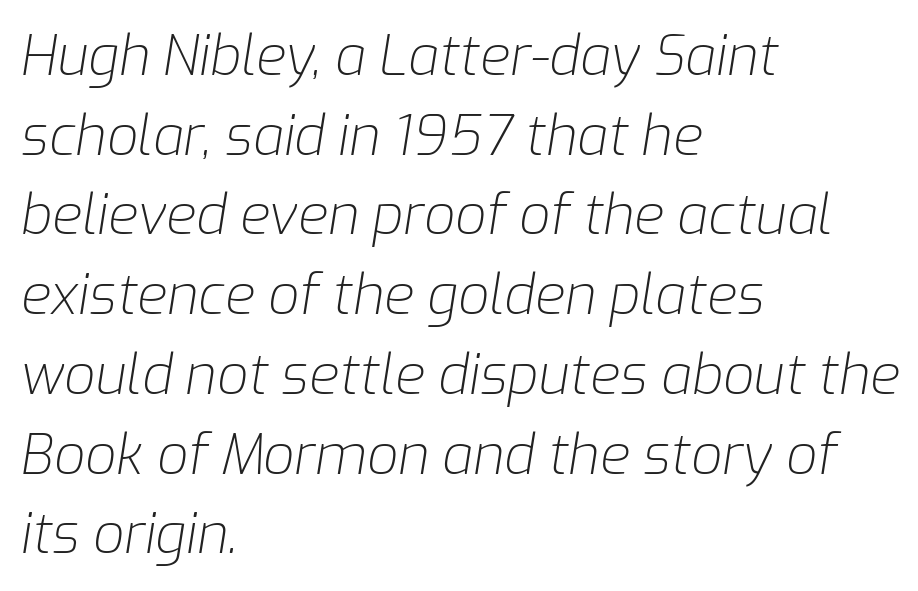
{"italic": "yes", "lean": "right", "slant_degrees": 9, "bold": "no", "weight": "light", "width": "normal", "stroke_contrast": "low", "x_height": "medium", "monospaced": "no", "underline": "no", "align": "left", "line_spacing": "normal", "line_spacing_ratio": 1.45, "letter_spacing": "normal", "letter_spacing_em": 0.0, "glyph_px": 55}
